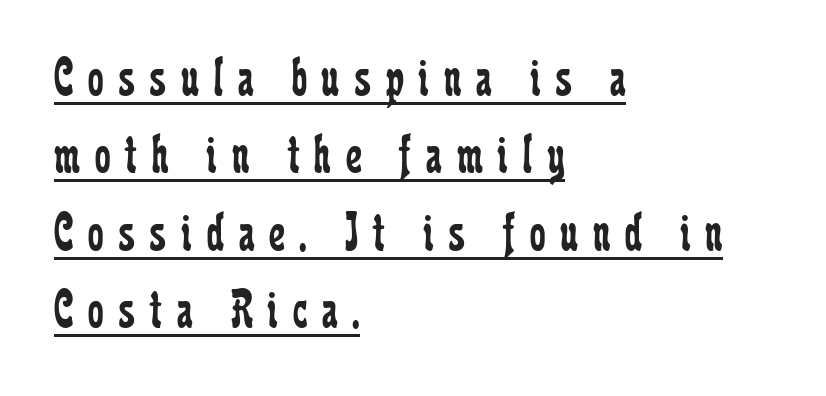
{"serif": "yes", "italic": "no", "bold": "no", "weight": "regular", "width": "condensed", "stroke_contrast": "low", "x_height": "medium", "monospaced": "no", "underline": "yes", "align": "left", "line_spacing": "normal", "line_spacing_ratio": 1.38, "letter_spacing": "wide", "letter_spacing_em": 0.26, "glyph_px": 56}
